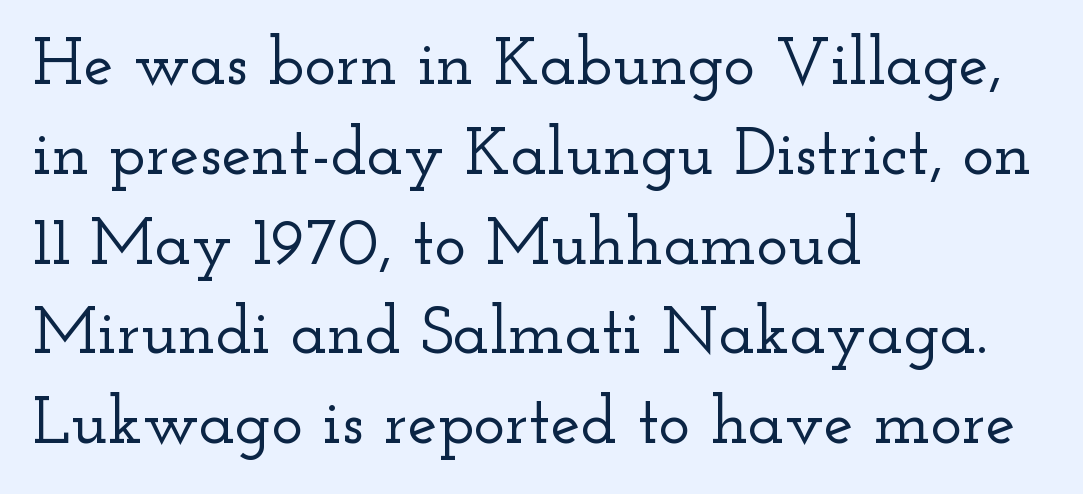
The image shows 67 px wide serif type, upright; set left-aligned, normal line spacing (1.34x), normal letter spacing, not underlined; low stroke contrast and a small x-height.
